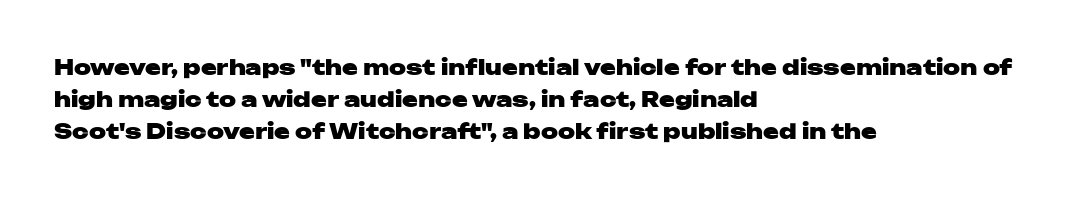
Q: Is the text bold? A: Yes.
Q: Is the text italic (slanted)? A: No, it is upright.
Q: Is the text underlined? A: No.
Q: How is the paragraph aligned? A: Left-aligned.
Q: Is the spacing between letters normal or unusually wide? A: Normal.
Q: Is the spacing between lines tight, normal or loose? A: Normal.
